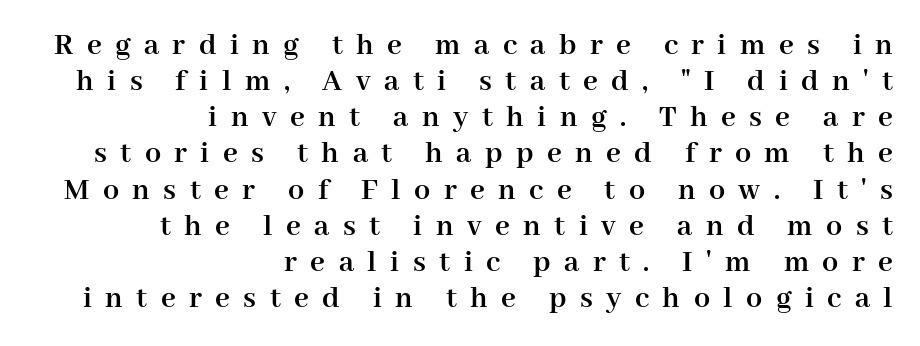
{"serif": "yes", "italic": "no", "bold": "yes", "weight": "semibold", "width": "normal", "stroke_contrast": "high", "x_height": "medium", "monospaced": "no", "underline": "no", "align": "right", "line_spacing": "tight", "line_spacing_ratio": 1.13, "letter_spacing": "wide", "letter_spacing_em": 0.42, "glyph_px": 32}
